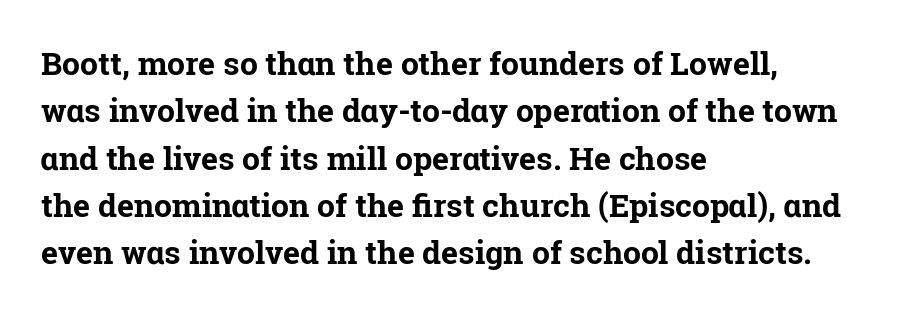
{"serif": "yes", "italic": "no", "bold": "yes", "weight": "bold", "width": "normal", "stroke_contrast": "low", "x_height": "medium", "monospaced": "no", "underline": "no", "align": "left", "line_spacing": "normal", "line_spacing_ratio": 1.48, "letter_spacing": "normal", "letter_spacing_em": 0.0, "glyph_px": 32}
